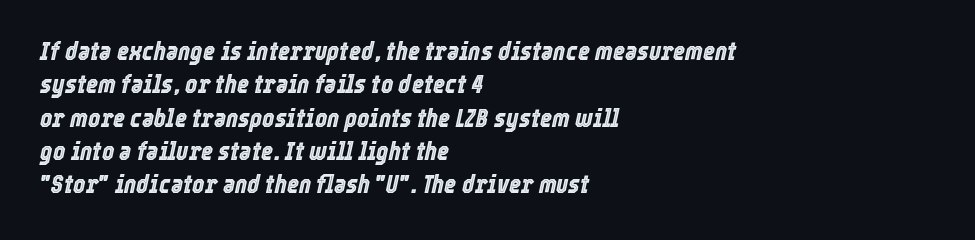
Underlining? Definitely not there. This sample uses plain, unmodified letter spacing. The space between consecutive lines is moderate. This sample is left-justified, so line endings fall wherever the words run out. Emphasis-style slanted type is in use.
